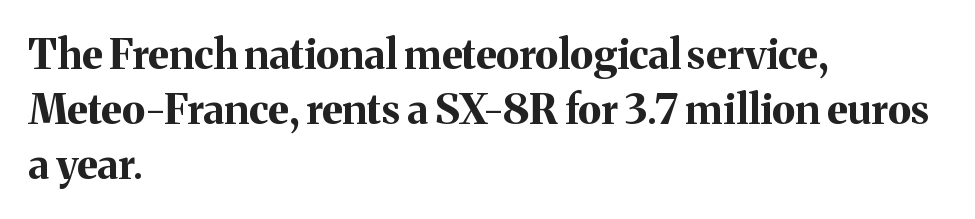
{"serif": "yes", "italic": "no", "bold": "yes", "weight": "bold", "width": "normal", "stroke_contrast": "medium", "x_height": "medium", "monospaced": "no", "underline": "no", "align": "left", "line_spacing": "normal", "line_spacing_ratio": 1.34, "letter_spacing": "normal", "letter_spacing_em": 0.0, "glyph_px": 41}
